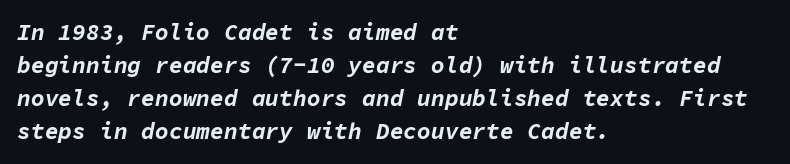
The passage shown is not underscored anywhere. Tall strokes in this sample are angled rather than plumb. One-word summary of the alignment: left. The letters sit at their default tracking, neither squeezed nor spread.
